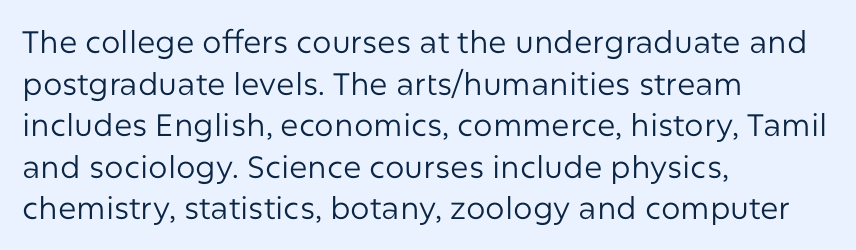
The image shows 31 px regular-weight sans-serif type, upright; set left-aligned, normal line spacing (1.34x), normal letter spacing, not underlined; low stroke contrast and a medium x-height.
